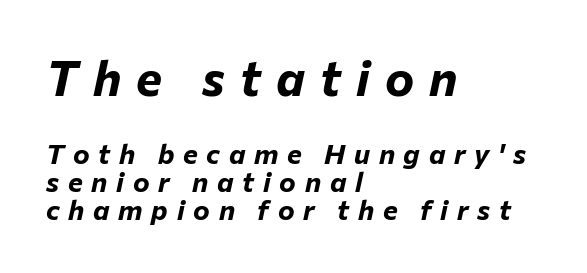
Q: Is the text bold? A: Yes.
Q: Is the text italic (slanted)? A: Yes, it leans right by about 12 degrees.
Q: Is the text underlined? A: No.
Q: How is the paragraph aligned? A: Left-aligned.
Q: Is the spacing between letters normal or unusually wide? A: Unusually wide.
Q: Is the spacing between lines tight, normal or loose? A: Tight.
Q: Which block of text is set in a larger size, the first (top) or the second (bottom)? A: The first (top) one.
Q: Width (condensed, normal, or wide)? A: Normal.
Q: Stroke contrast? A: Low.
Q: x-height? A: Medium.
Q: Monospaced? A: No.
